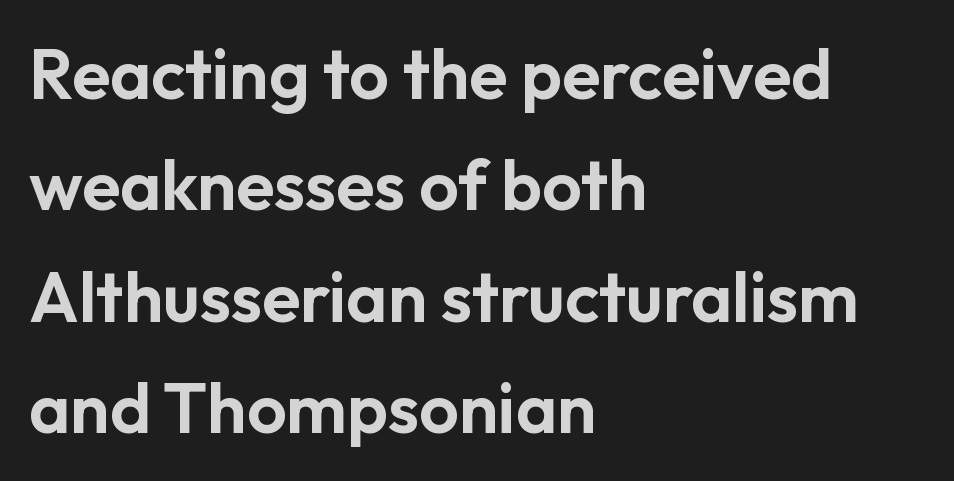
A typesetter would call this zero additional tracking. Plain, unruled lines of type. The lines sit at an ordinary, default distance from one another. Is this a fixed-width face? No — the glyphs have proportional, varying widths. Notice how the passage keeps a crisp vertical edge on the left only. These lines were composed using upright roman letters.
